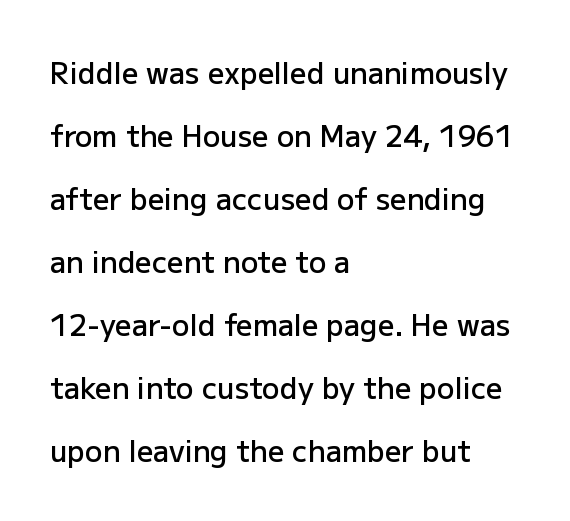
The lines are spread far apart with generous leading. Moderately thickened strokes mark this as semibold type. The type family on display is of the sans-serif kind. The lettering stays uniformly vertical, giving the passage a roman look. A typesetter would call this proportional, since set widths differ per character. Each word holds together tightly as a unit, with standard inter-letter gaps.
